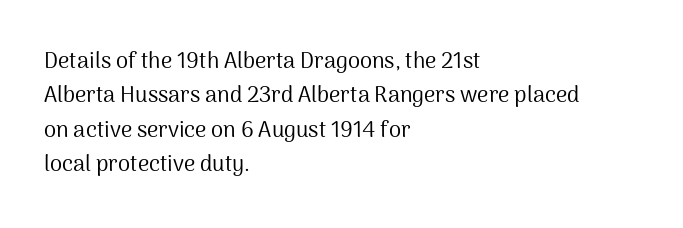
{"italic": "no", "bold": "no", "underline": "no", "align": "left", "line_spacing": "normal", "line_spacing_ratio": 1.56, "letter_spacing": "normal", "letter_spacing_em": 0.0, "glyph_px": 22}
